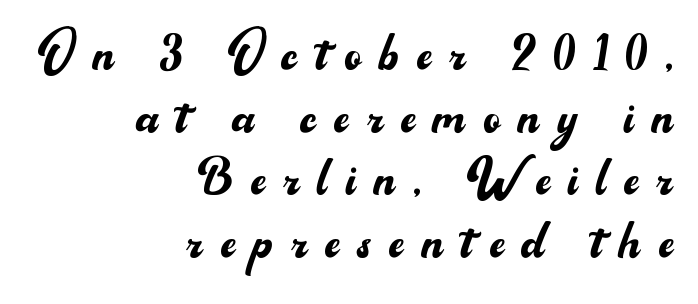
The image shows 64 px regular-weight sans-serif type; set right-aligned, tight line spacing (0.98x), unusually wide letter spacing (+0.28 em), not underlined; medium stroke contrast and a small x-height.
